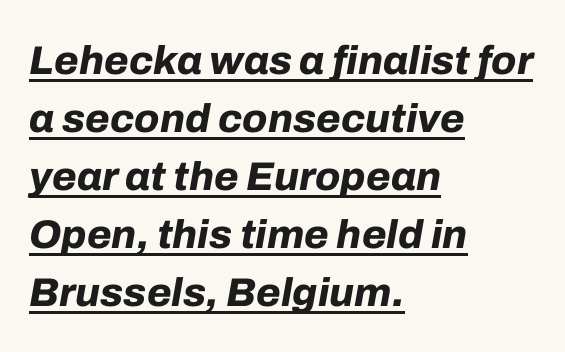
Q: Is the text bold? A: Yes.
Q: Is the text italic (slanted)? A: Yes, it leans right by about 10 degrees.
Q: Is the text underlined? A: Yes.
Q: How is the paragraph aligned? A: Left-aligned.
Q: Is the spacing between letters normal or unusually wide? A: Normal.
Q: Is the spacing between lines tight, normal or loose? A: Normal.
Q: Width (condensed, normal, or wide)? A: Normal.
Q: Stroke contrast? A: Low.
Q: x-height? A: Medium.
Q: Monospaced? A: No.
